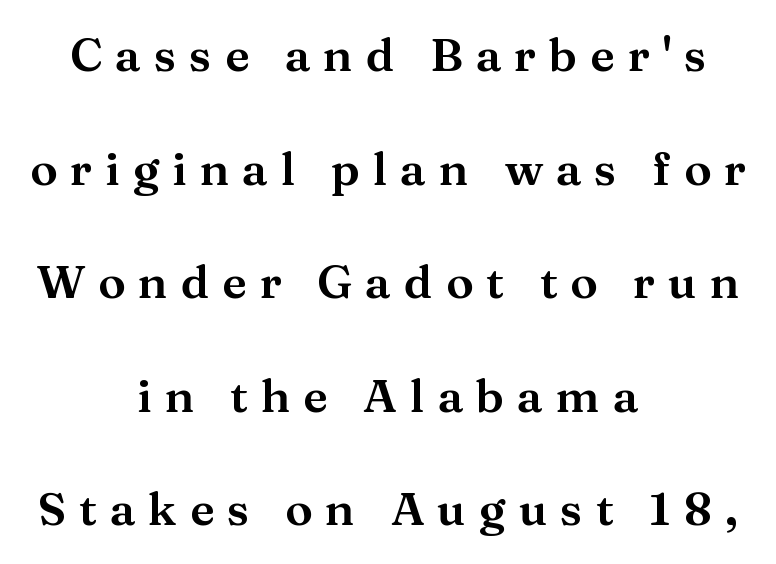
Q: Is the text italic (slanted)? A: No, it is upright.
Q: Is the typeface a serif or a sans-serif typeface? A: Serif.
Q: Is the text underlined? A: No.
Q: How is the paragraph aligned? A: Centered.
Q: Is the spacing between letters normal or unusually wide? A: Unusually wide.
Q: Is the spacing between lines tight, normal or loose? A: Loose.
Q: Width (condensed, normal, or wide)? A: Normal.
Q: Stroke contrast? A: Medium.
Q: x-height? A: Medium.
Q: Monospaced? A: No.
